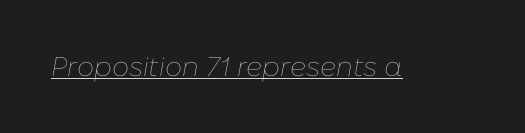
Spacing between characters is what you'd get straight out of the box. A quiet, ordinary-to-light weight characterises the typeface. A baseline rule has been typeset under these characters. In terms of posture, this sample is oblique.
